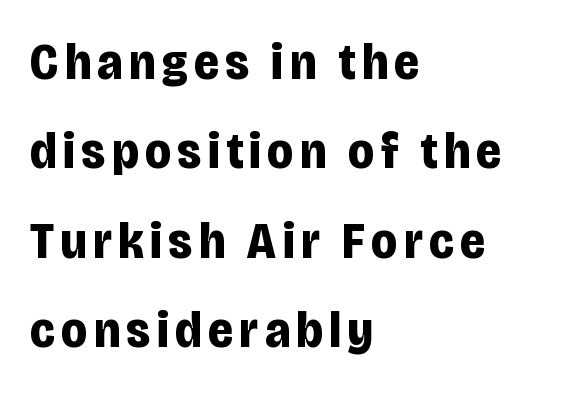
Q: Is the text bold? A: Yes.
Q: Is the text italic (slanted)? A: No, it is upright.
Q: Is the typeface a serif or a sans-serif typeface? A: Sans-serif.
Q: Is the text underlined? A: No.
Q: How is the paragraph aligned? A: Left-aligned.
Q: Width (condensed, normal, or wide)? A: Condensed.
Q: Stroke contrast? A: Low.
Q: x-height? A: Large.
Q: Monospaced? A: No.
